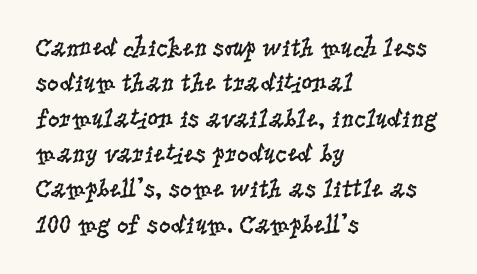
{"bold": "no", "underline": "no", "align": "left", "line_spacing": "normal", "line_spacing_ratio": 1.36, "letter_spacing": "normal", "letter_spacing_em": 0.0, "glyph_px": 26}
